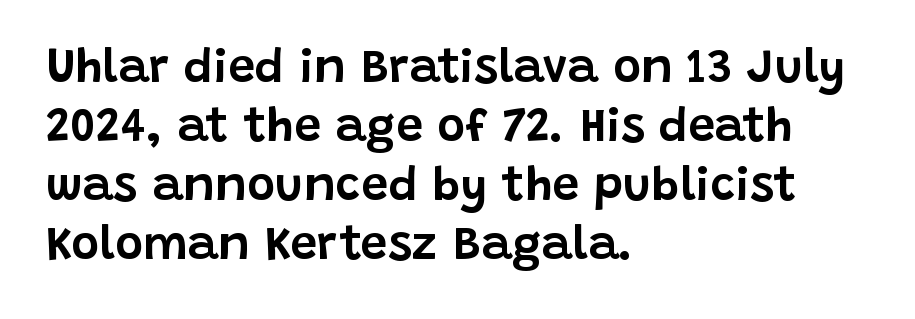
{"serif": "no", "italic": "no", "width": "normal", "stroke_contrast": "low", "x_height": "large", "monospaced": "no", "underline": "no", "align": "left", "line_spacing_ratio": 1.23, "letter_spacing": "normal", "letter_spacing_em": 0.0, "glyph_px": 48}
